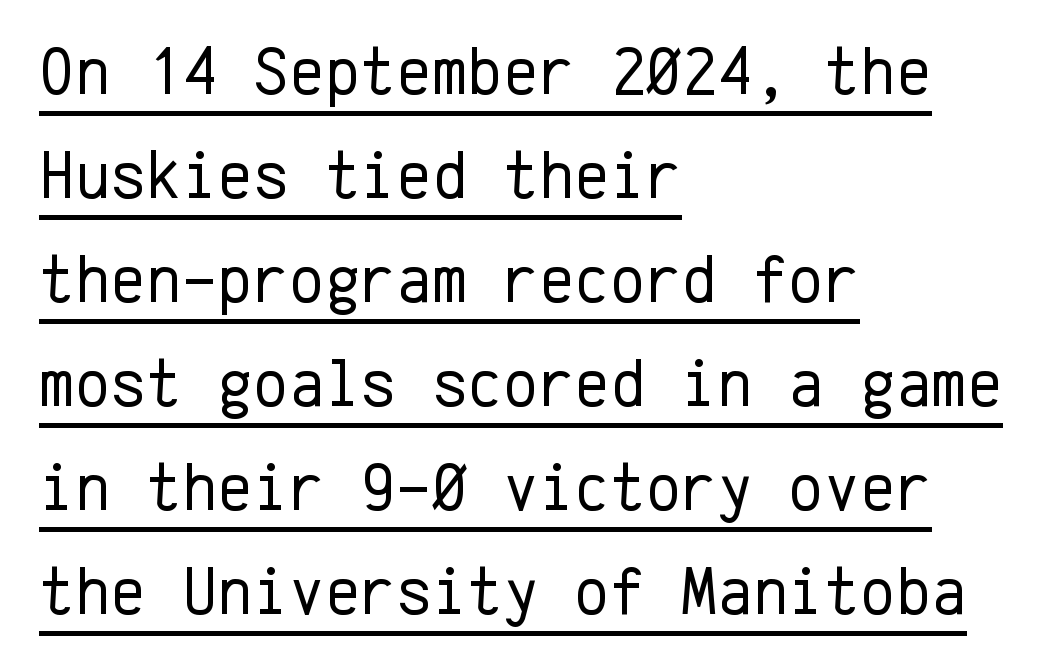
Q: Is the text bold? A: No.
Q: Is the text italic (slanted)? A: No, it is upright.
Q: Is the typeface a serif or a sans-serif typeface? A: Sans-serif.
Q: Is the text underlined? A: Yes.
Q: How is the paragraph aligned? A: Left-aligned.
Q: Is the spacing between letters normal or unusually wide? A: Normal.
Q: Is the spacing between lines tight, normal or loose? A: Normal.
Q: Width (condensed, normal, or wide)? A: Normal.
Q: Stroke contrast? A: Low.
Q: x-height? A: Medium.
Q: Monospaced? A: Yes.
